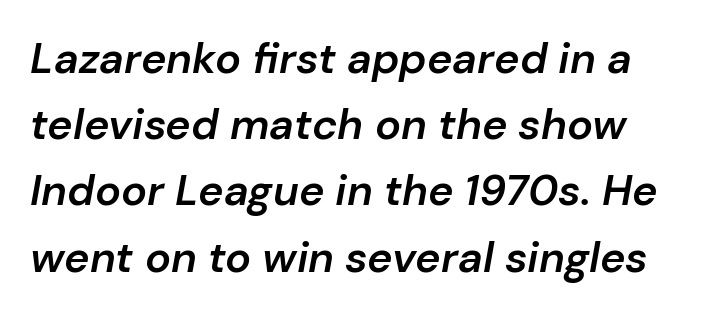
The image shows 43 px semibold type, italic (leaning right); set normal line spacing (1.54x), normal letter spacing, not underlined; low stroke contrast and a medium x-height.
